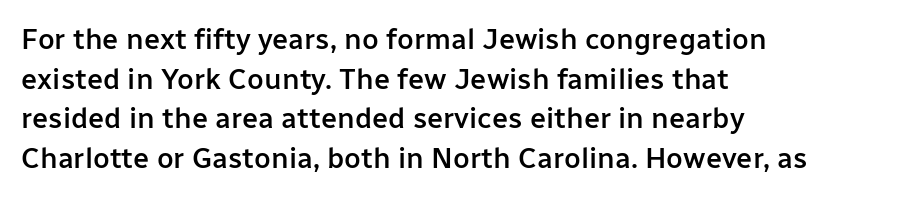
Q: Is the text bold? A: Semi-bold.
Q: Is the text italic (slanted)? A: No, it is upright.
Q: Is the typeface a serif or a sans-serif typeface? A: Sans-serif.
Q: Is the text underlined? A: No.
Q: How is the paragraph aligned? A: Left-aligned.
Q: Is the spacing between letters normal or unusually wide? A: Normal.
Q: Is the spacing between lines tight, normal or loose? A: Normal.
Q: Width (condensed, normal, or wide)? A: Normal.
Q: Stroke contrast? A: Low.
Q: x-height? A: Medium.
Q: Monospaced? A: No.
